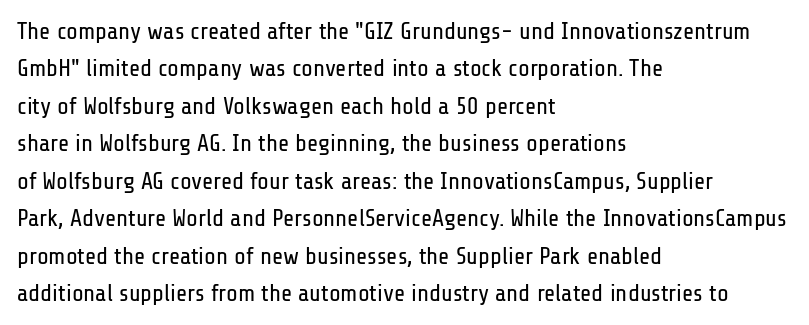
Q: Is the text bold? A: No.
Q: Is the text italic (slanted)? A: No, it is upright.
Q: Is the text underlined? A: No.
Q: How is the paragraph aligned? A: Left-aligned.
Q: Is the spacing between letters normal or unusually wide? A: Normal.
Q: Is the spacing between lines tight, normal or loose? A: Normal.
